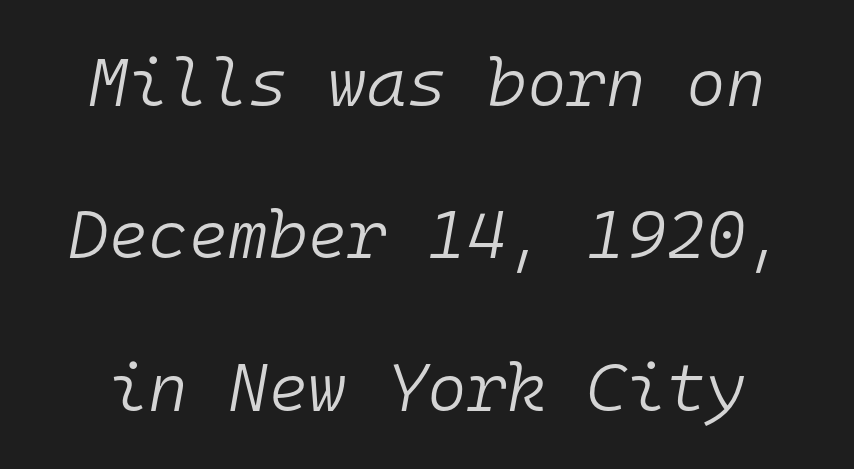
Q: Is the text bold? A: No.
Q: Is the text italic (slanted)? A: Yes, it leans right by about 10 degrees.
Q: Is the text underlined? A: No.
Q: Is the spacing between letters normal or unusually wide? A: Normal.
Q: Is the spacing between lines tight, normal or loose? A: Loose.
Q: Width (condensed, normal, or wide)? A: Normal.
Q: Stroke contrast? A: Low.
Q: x-height? A: Medium.
Q: Monospaced? A: Yes.
